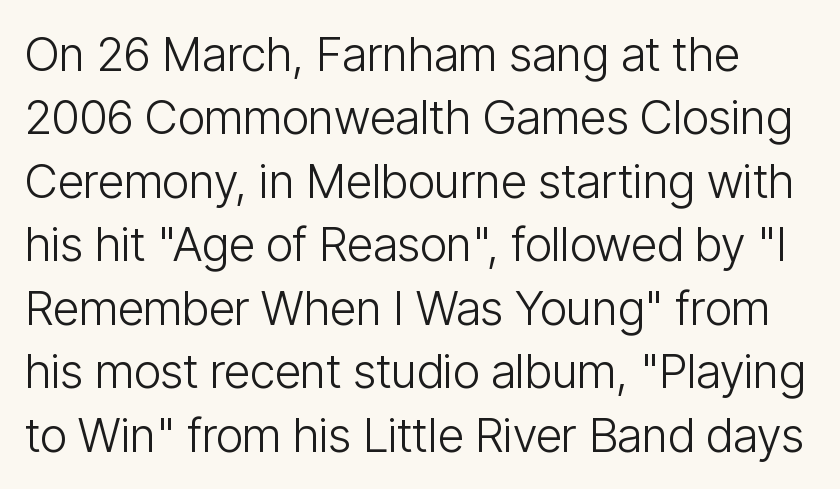
The image shows 47 px light, condensed sans-serif type, upright; set normal line spacing (1.35x), normal letter spacing, not underlined; low stroke contrast and a medium x-height.
